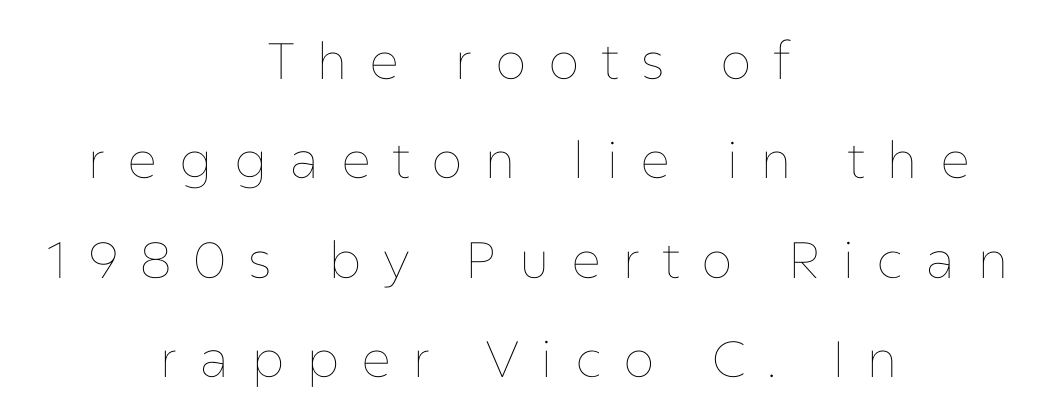
{"italic": "no", "bold": "no", "weight": "thin", "width": "normal", "stroke_contrast": "low", "x_height": "medium", "monospaced": "no", "underline": "no", "align": "center", "line_spacing": "loose", "line_spacing_ratio": 1.95, "letter_spacing": "wide", "letter_spacing_em": 0.42, "glyph_px": 51}
